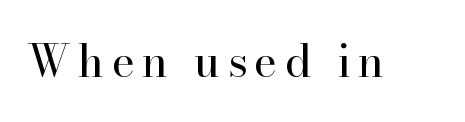
{"serif": "yes", "italic": "no", "bold": "no", "weight": "regular", "width": "normal", "stroke_contrast": "high", "x_height": "small", "monospaced": "no", "underline": "no", "glyph_px": 44}
